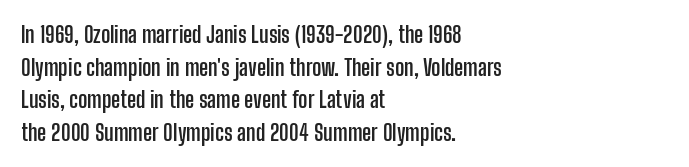
{"italic": "no", "bold": "yes", "underline": "no", "align": "left", "line_spacing": "normal", "line_spacing_ratio": 1.48, "letter_spacing": "normal", "letter_spacing_em": 0.0, "glyph_px": 22}
